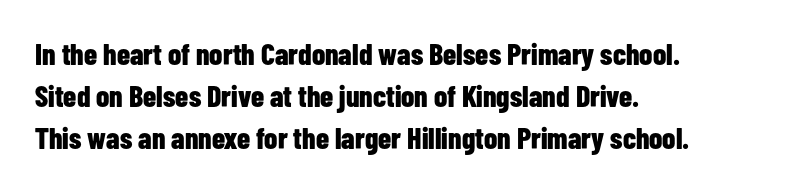
{"serif": "no", "italic": "no", "bold": "yes", "weight": "bold", "width": "condensed", "stroke_contrast": "low", "x_height": "medium", "monospaced": "no", "underline": "no", "align": "left", "line_spacing": "normal", "line_spacing_ratio": 1.4, "letter_spacing": "normal", "letter_spacing_em": 0.0, "glyph_px": 30}
